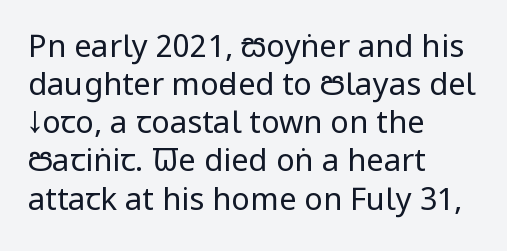
The image shows 31 px regular-weight, condensed sans-serif type, upright; set left-aligned, line spacing 1.23x, normal letter spacing, not underlined; low stroke contrast and a large x-height.
